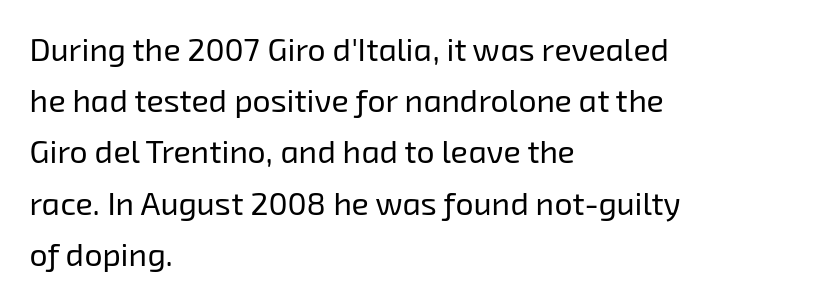
Q: Is the text bold? A: No.
Q: Is the typeface a serif or a sans-serif typeface? A: Sans-serif.
Q: Is the text underlined? A: No.
Q: How is the paragraph aligned? A: Left-aligned.
Q: Is the spacing between letters normal or unusually wide? A: Normal.
Q: Is the spacing between lines tight, normal or loose? A: Normal.
Q: Width (condensed, normal, or wide)? A: Normal.
Q: Stroke contrast? A: Low.
Q: x-height? A: Medium.
Q: Monospaced? A: No.
